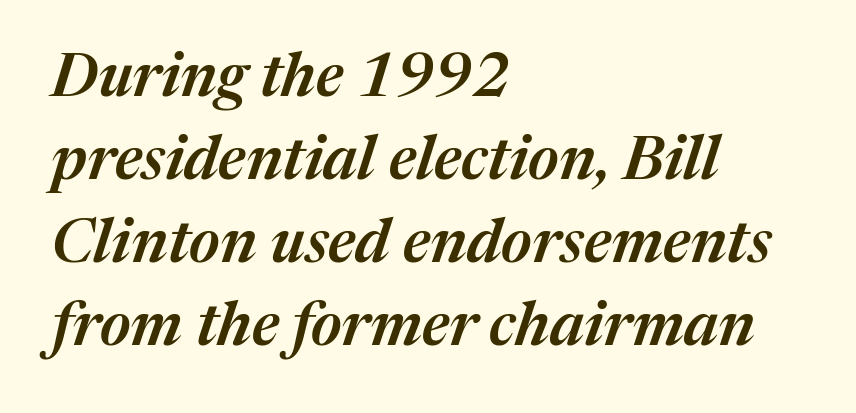
{"italic": "yes", "lean": "right", "slant_degrees": 17, "bold": "semi", "weight": "semibold", "width": "normal", "stroke_contrast": "medium", "x_height": "medium", "monospaced": "no", "underline": "no", "align": "left", "line_spacing": "normal", "line_spacing_ratio": 1.36, "letter_spacing": "normal", "letter_spacing_em": 0.0, "glyph_px": 61}
